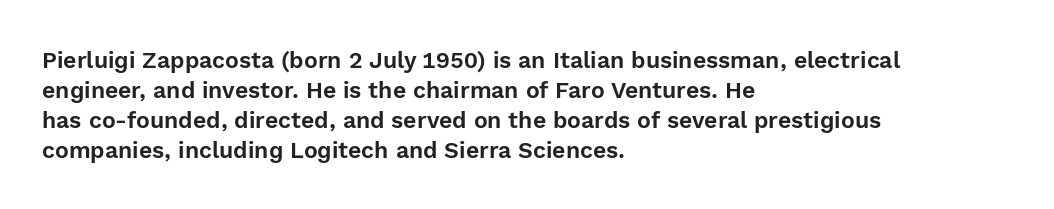
The image shows 23 px text type, upright; set left-aligned, normal line spacing (1.31x), normal letter spacing, not underlined.
